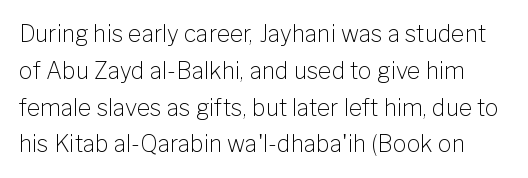
The image shows 23 px text type, upright; set normal line spacing (1.6x), normal letter spacing, not underlined.
